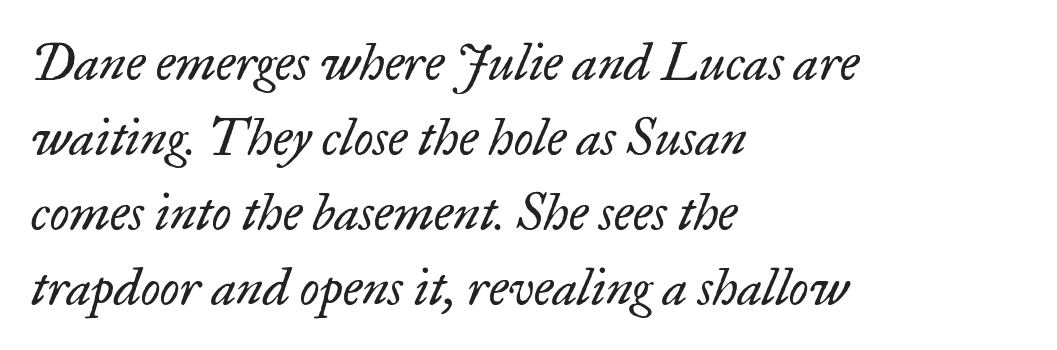
The passage shown is not bold in any degree. Think of a printed novel: that variable character pitch is what you see here. Is the block centered? No — it sits flush against the left margin. The rendering applies a slant to the glyphs. Each letter's strokes conclude with small projecting serifs. If you measured baseline to baseline, you'd find a middling distance.
